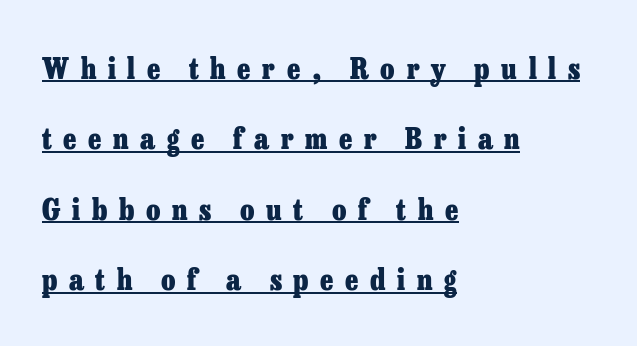
Notice how a bar underscores the lettering throughout. The designer dialed line spacing up above the default. Heavy-handed strokes throughout: this text is bold. Unlike italic type, these characters show no tilt at all.
